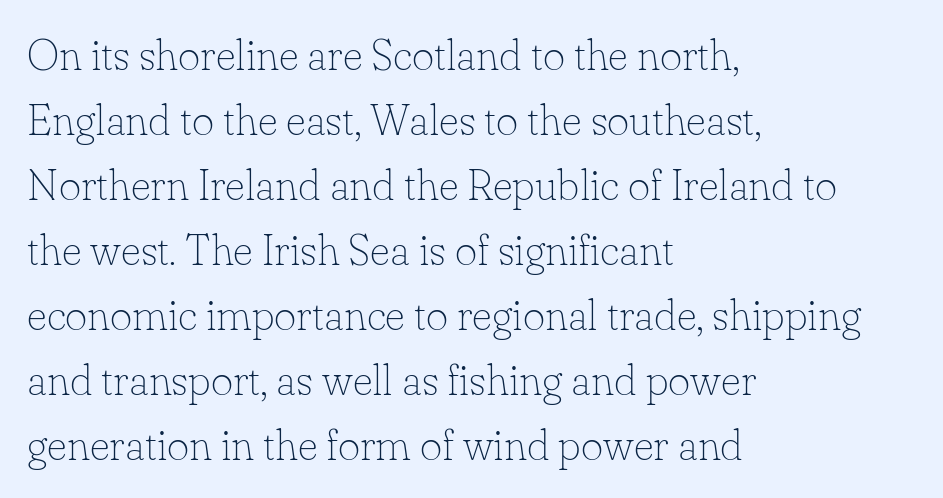
Q: Is the text bold? A: No.
Q: Is the text italic (slanted)? A: No, it is upright.
Q: Is the typeface a serif or a sans-serif typeface? A: Serif.
Q: Is the text underlined? A: No.
Q: How is the paragraph aligned? A: Left-aligned.
Q: Is the spacing between letters normal or unusually wide? A: Normal.
Q: Is the spacing between lines tight, normal or loose? A: Normal.
Q: Width (condensed, normal, or wide)? A: Normal.
Q: Stroke contrast? A: Low.
Q: x-height? A: Small.
Q: Monospaced? A: No.
